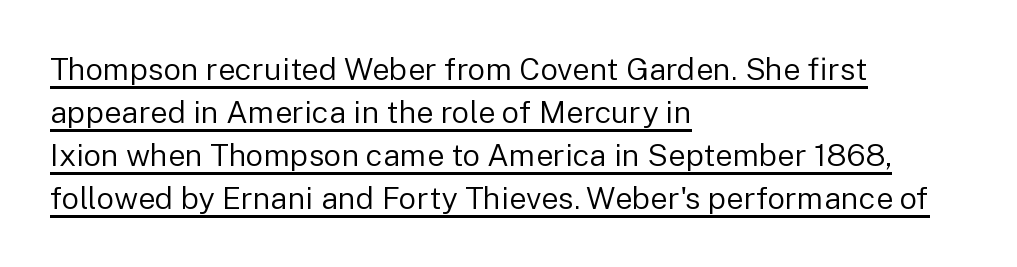
The image shows 31 px regular-weight sans-serif type, upright; set left-aligned, normal line spacing (1.39x), normal letter spacing, underlined; low stroke contrast and a medium x-height.
